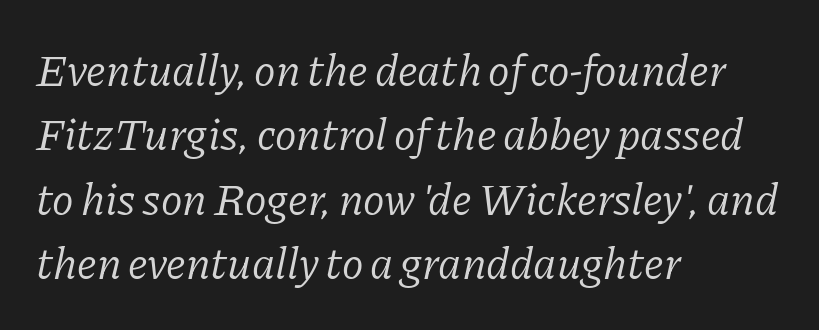
{"serif": "yes", "italic": "yes", "lean": "right", "slant_degrees": 11, "bold": "no", "weight": "light", "width": "normal", "stroke_contrast": "low", "x_height": "medium", "monospaced": "no", "underline": "no", "align": "left", "line_spacing": "normal", "line_spacing_ratio": 1.43, "letter_spacing": "normal", "letter_spacing_em": 0.0, "glyph_px": 45}
